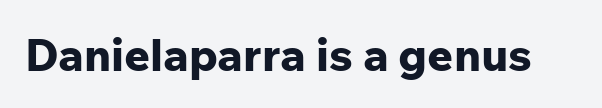
Students, note that the glyphs here touch the page at normal intervals. Varying glyph widths throughout — classic text-font behaviour. Typographically, this falls in the sans-serif category. Thick stems and heavy bowls — unmistakably bold. The letters stand straight up with perfectly vertical stems. The zone under the glyphs is completely vacant.
